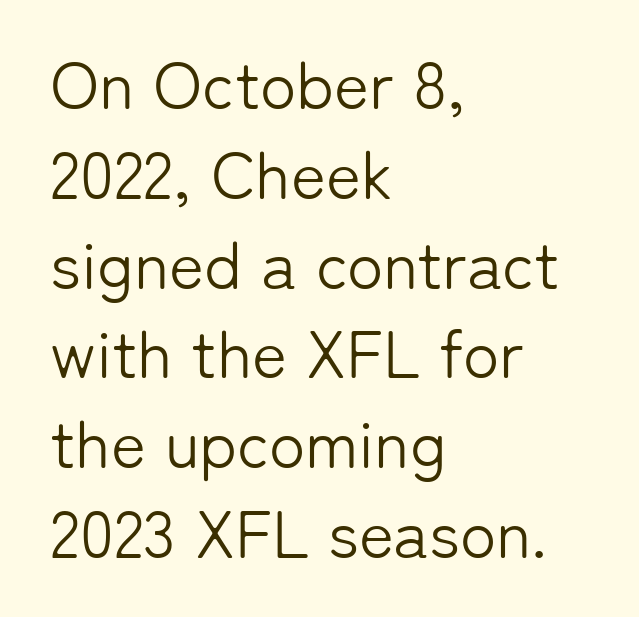
Q: Is the text bold? A: No.
Q: Is the text italic (slanted)? A: No, it is upright.
Q: Is the typeface a serif or a sans-serif typeface? A: Sans-serif.
Q: Is the text underlined? A: No.
Q: How is the paragraph aligned? A: Left-aligned.
Q: Is the spacing between letters normal or unusually wide? A: Normal.
Q: Is the spacing between lines tight, normal or loose? A: Normal.
Q: Width (condensed, normal, or wide)? A: Normal.
Q: Stroke contrast? A: Low.
Q: x-height? A: Medium.
Q: Monospaced? A: No.
